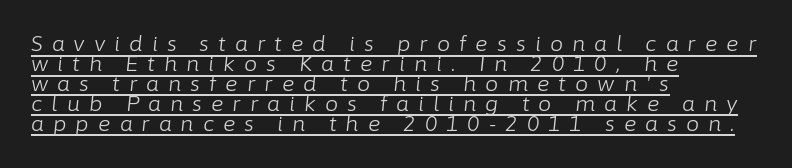
The image shows 21 px text type, italic (leaning right); set left-aligned, tight line spacing (0.95x), unusually wide letter spacing (+0.43 em), underlined.
